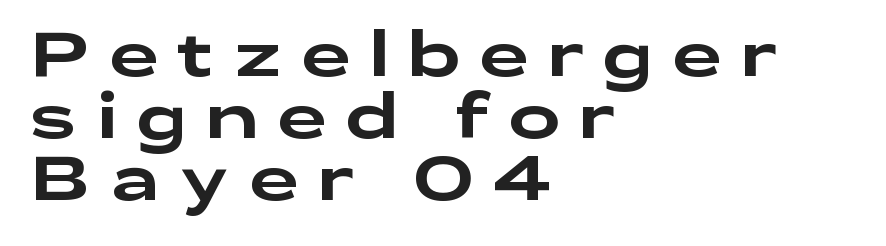
Ordinary non-slanted type is in use. Clear beneath every line of the passage. The passage shown has open, widely tracked lettering throughout. The letters advance in unequal steps, a hallmark of proportional type. The paragraph shown leans on its left margin. The vertical gap from one line to the next is small.
